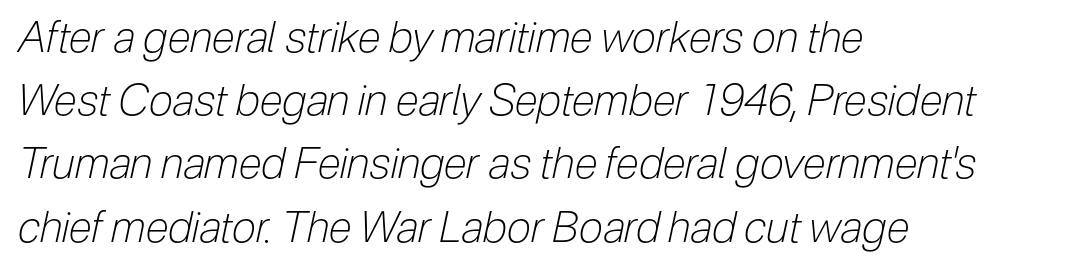
{"italic": "yes", "lean": "right", "slant_degrees": 12, "bold": "no", "weight": "light", "width": "condensed", "stroke_contrast": "low", "x_height": "medium", "monospaced": "no", "underline": "no", "align": "left", "line_spacing": "normal", "line_spacing_ratio": 1.47, "letter_spacing": "normal", "letter_spacing_em": 0.0, "glyph_px": 43}
